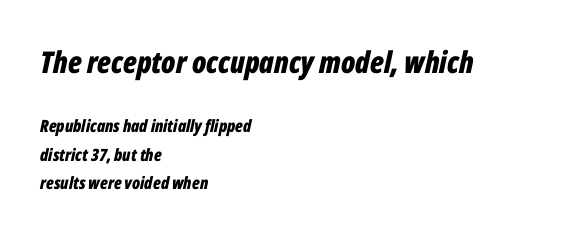
{"italic": "yes", "lean": "right", "slant_degrees": 12, "bold": "yes", "weight": "bold", "width": "condensed", "stroke_contrast": "low", "x_height": "medium", "monospaced": "no", "underline": "no", "align": "left", "line_spacing": "normal", "line_spacing_ratio": 1.65, "letter_spacing": "normal", "letter_spacing_em": 0.0, "larger_block": "first", "size_ratio": 1.76, "glyph_px": 30}
